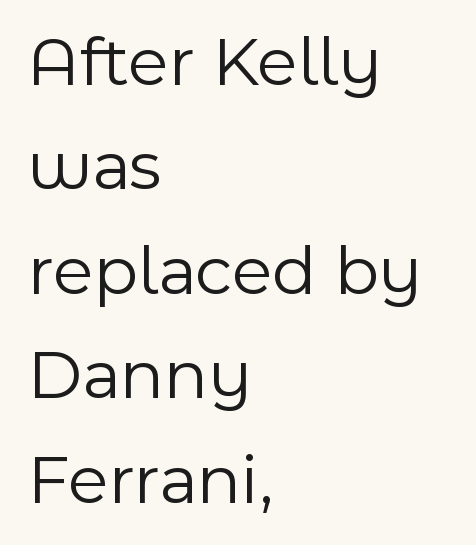
Italic? Not at all — the glyphs are vertical. Spacing verdict: proportional, widths tailored to each character. Does extra space separate the letters? No, they use regular spacing. In terms of leading, this rendering sits right in the middle.
